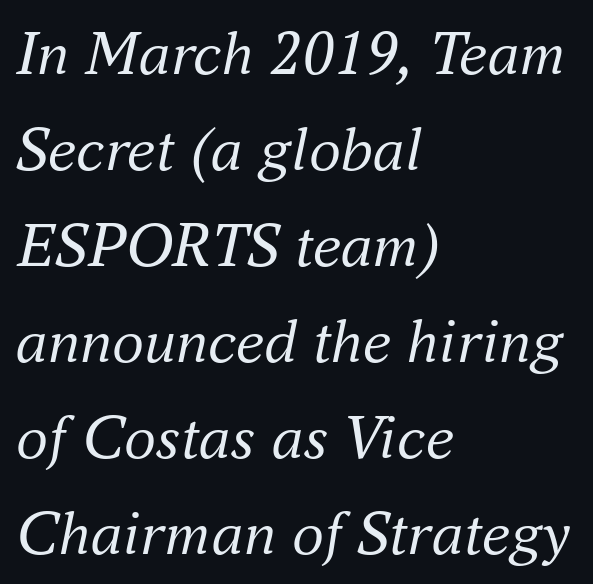
The image shows 64 px regular-weight serif type, italic (leaning right); set left-aligned, normal line spacing (1.5x), normal letter spacing, not underlined; medium stroke contrast and a small x-height.
